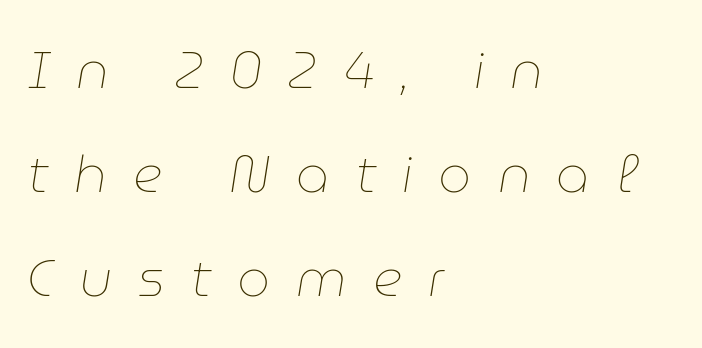
Q: Is the text bold? A: No.
Q: Is the text italic (slanted)? A: Yes, it leans right by about 9 degrees.
Q: Is the text underlined? A: No.
Q: How is the paragraph aligned? A: Left-aligned.
Q: Is the spacing between letters normal or unusually wide? A: Unusually wide.
Q: Is the spacing between lines tight, normal or loose? A: Loose.
Q: Width (condensed, normal, or wide)? A: Normal.
Q: Stroke contrast? A: Low.
Q: x-height? A: Medium.
Q: Monospaced? A: No.
